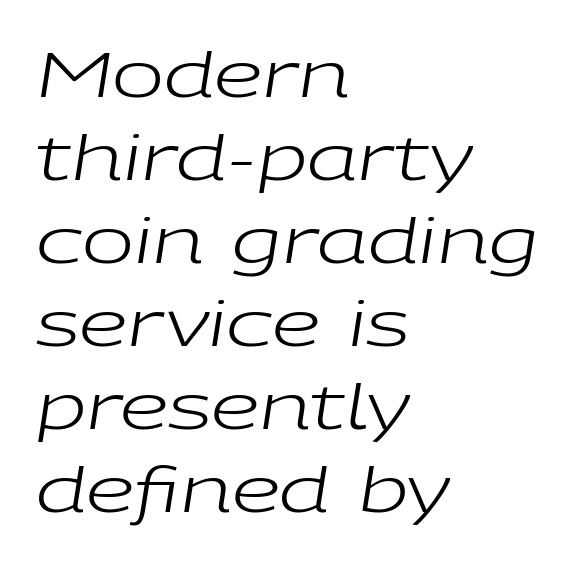
Q: Is the text bold? A: No.
Q: Is the text italic (slanted)? A: Yes, it leans right by about 9 degrees.
Q: Is the text underlined? A: No.
Q: How is the paragraph aligned? A: Left-aligned.
Q: Is the spacing between letters normal or unusually wide? A: Normal.
Q: Is the spacing between lines tight, normal or loose? A: Normal.
Q: Width (condensed, normal, or wide)? A: Wide.
Q: Stroke contrast? A: Low.
Q: x-height? A: Medium.
Q: Monospaced? A: No.
